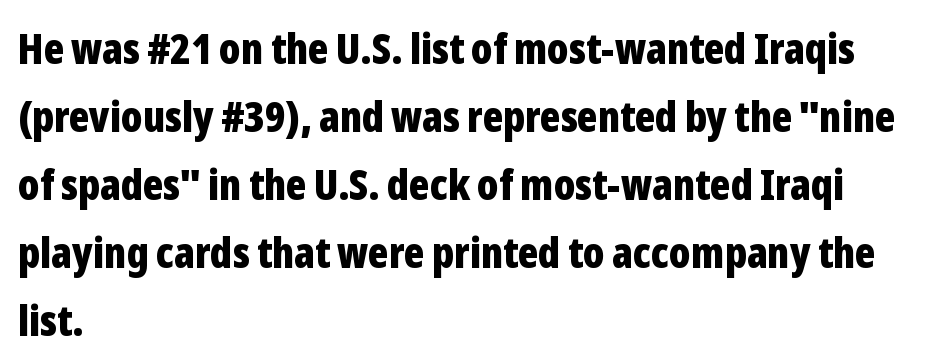
Glyph-to-glyph distance matches everyday printed text. Look at the bottom of the vertical strokes: they stop flat, with no serifs. What's the leading like? Ordinary, nothing unusual. Check under the words: just untouched page.
